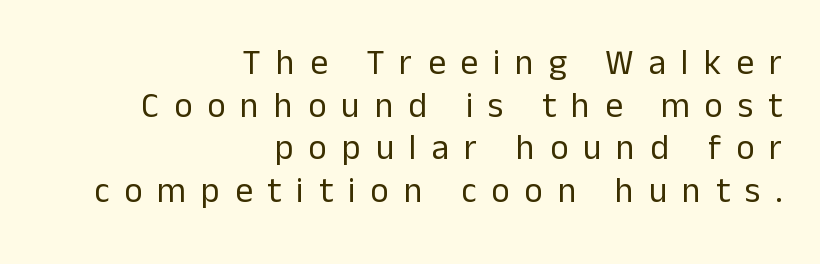
The image shows 35 px regular-weight sans-serif type, upright; set right-aligned, line spacing 1.22x, unusually wide letter spacing (+0.43 em), not underlined; low stroke contrast and a medium x-height.
